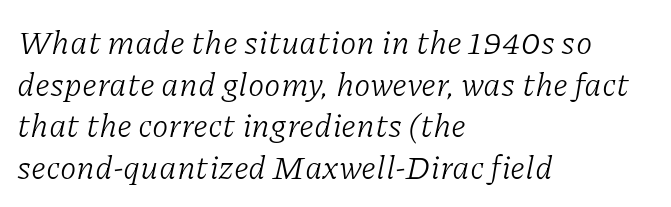
The image shows 33 px light serif type, italic (leaning right); set left-aligned, normal line spacing (1.26x), normal letter spacing, not underlined; low stroke contrast and a medium x-height.
